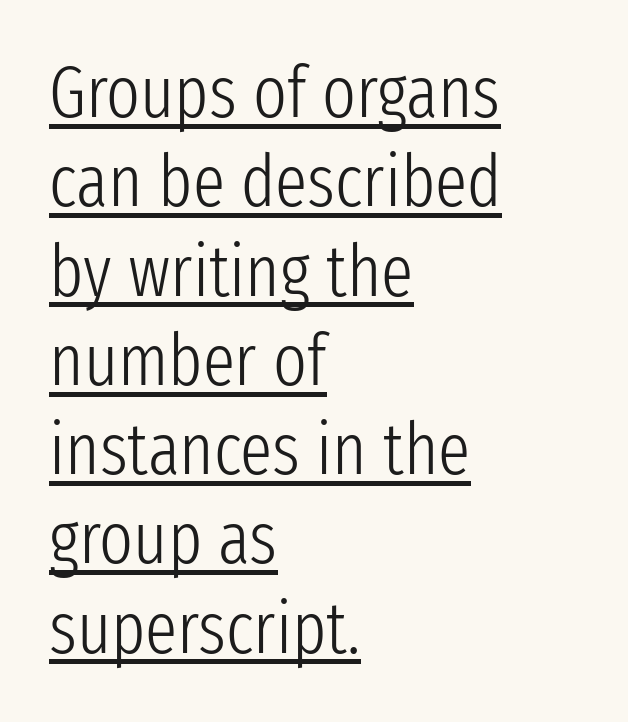
Q: Is the text bold? A: No.
Q: Is the text italic (slanted)? A: No, it is upright.
Q: Is the typeface a serif or a sans-serif typeface? A: Sans-serif.
Q: Is the text underlined? A: Yes.
Q: How is the paragraph aligned? A: Left-aligned.
Q: Is the spacing between letters normal or unusually wide? A: Normal.
Q: Width (condensed, normal, or wide)? A: Condensed.
Q: Stroke contrast? A: Low.
Q: x-height? A: Medium.
Q: Monospaced? A: No.
